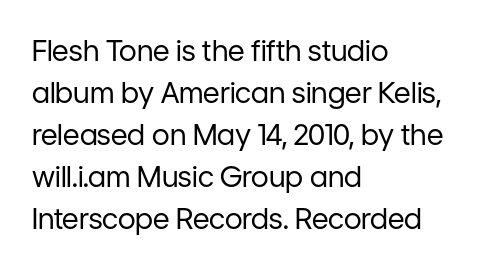
Think of a printed novel: that variable character pitch is what you see here. The weight tops out at a normal text grade. Evenly set lines give the paragraph a standard silhouette. The letters stand upright; this is a roman face. No word sits above an underline.
